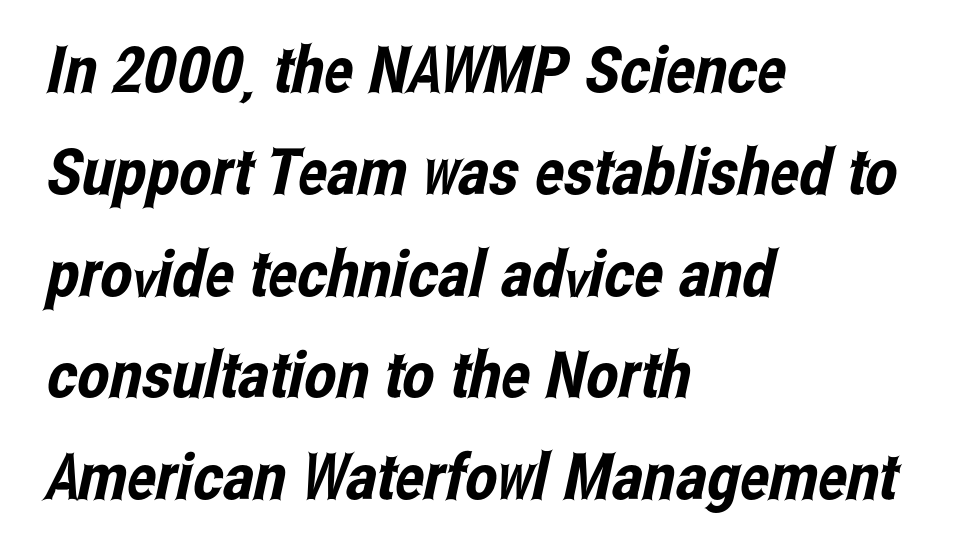
The image shows 64 px condensed sans-serif type; set left-aligned, normal line spacing (1.59x), normal letter spacing, not underlined; low stroke contrast and a medium x-height.
